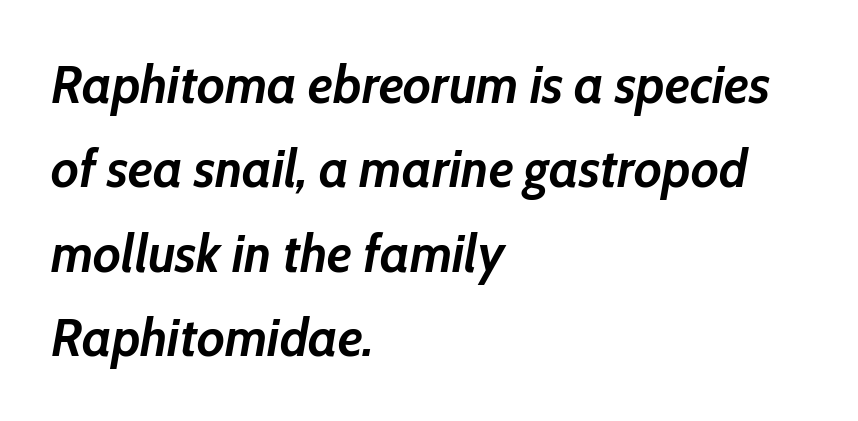
Q: Is the text bold? A: Yes.
Q: Is the text italic (slanted)? A: Yes, it leans right by about 10 degrees.
Q: Is the text underlined? A: No.
Q: How is the paragraph aligned? A: Left-aligned.
Q: Is the spacing between letters normal or unusually wide? A: Normal.
Q: Is the spacing between lines tight, normal or loose? A: Normal.
Q: Width (condensed, normal, or wide)? A: Normal.
Q: Stroke contrast? A: Low.
Q: x-height? A: Medium.
Q: Monospaced? A: No.
